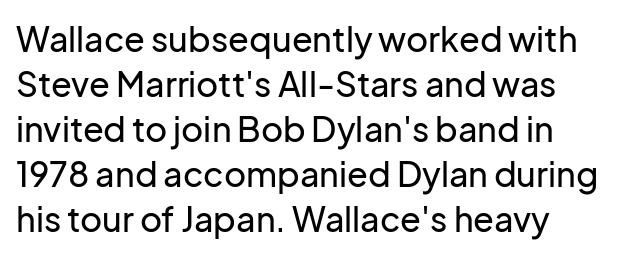
Q: Is the text italic (slanted)? A: No, it is upright.
Q: Is the typeface a serif or a sans-serif typeface? A: Sans-serif.
Q: Is the text underlined? A: No.
Q: How is the paragraph aligned? A: Left-aligned.
Q: Is the spacing between letters normal or unusually wide? A: Normal.
Q: Is the spacing between lines tight, normal or loose? A: Normal.
Q: Width (condensed, normal, or wide)? A: Normal.
Q: Stroke contrast? A: Low.
Q: x-height? A: Medium.
Q: Monospaced? A: No.
